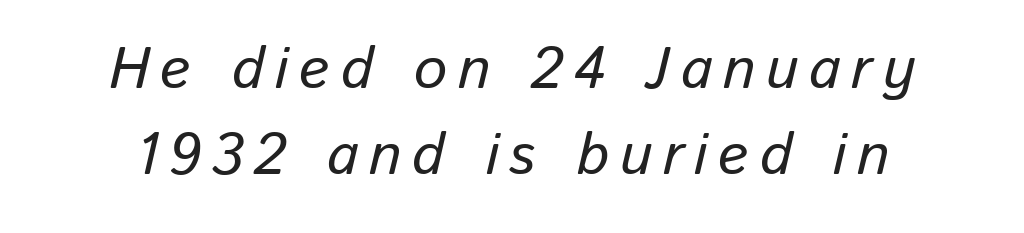
Q: Is the text italic (slanted)? A: Yes, it leans right by about 13 degrees.
Q: Is the text underlined? A: No.
Q: Is the spacing between lines tight, normal or loose? A: Normal.
Q: Width (condensed, normal, or wide)? A: Normal.
Q: Stroke contrast? A: Low.
Q: x-height? A: Medium.
Q: Monospaced? A: No.
